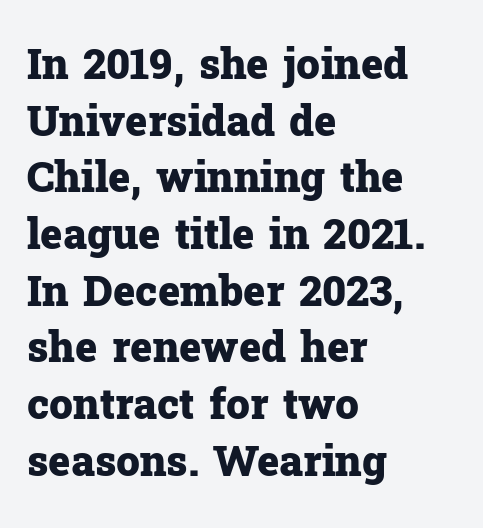
Serifs: yes, visible at the terminals of the letterforms. Honestly, the row spacing looks completely unremarkable. There is no visible air inserted between adjacent glyphs. Spacing verdict: proportional, widths tailored to each character. The passage is arranged the way most books set body copy — flush left. Heft: maximum for text — a bold.
